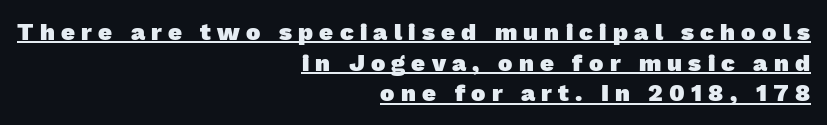
The font is running at its bold setting. The typesetter has applied underlining to the passage shown. Inter-character spacing is expanded well beyond the font's built-in metrics. Casual observation: everything's shoved over to the right. Regular leading.
